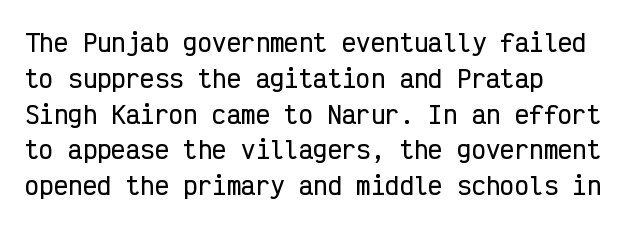
{"italic": "no", "underline": "no", "align": "left", "line_spacing": "normal", "line_spacing_ratio": 1.49, "letter_spacing": "normal", "letter_spacing_em": 0.0, "glyph_px": 24}
